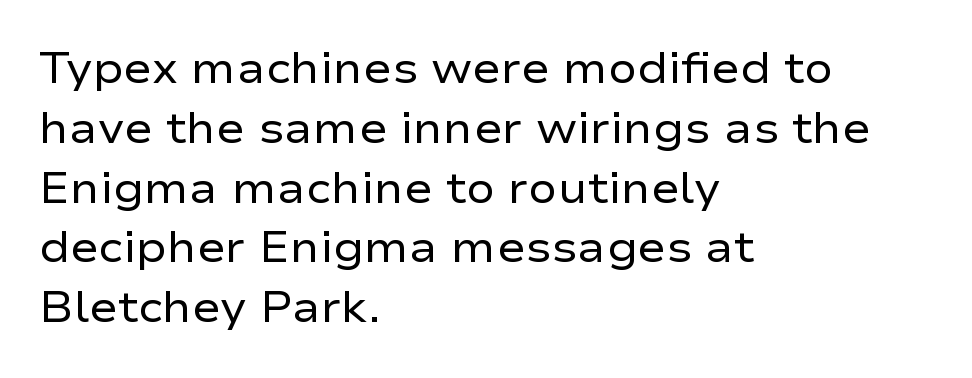
The image shows 43 px regular-weight, wide sans-serif type, upright; set left-aligned, normal line spacing (1.39x), normal letter spacing, not underlined; low stroke contrast and a medium x-height.
